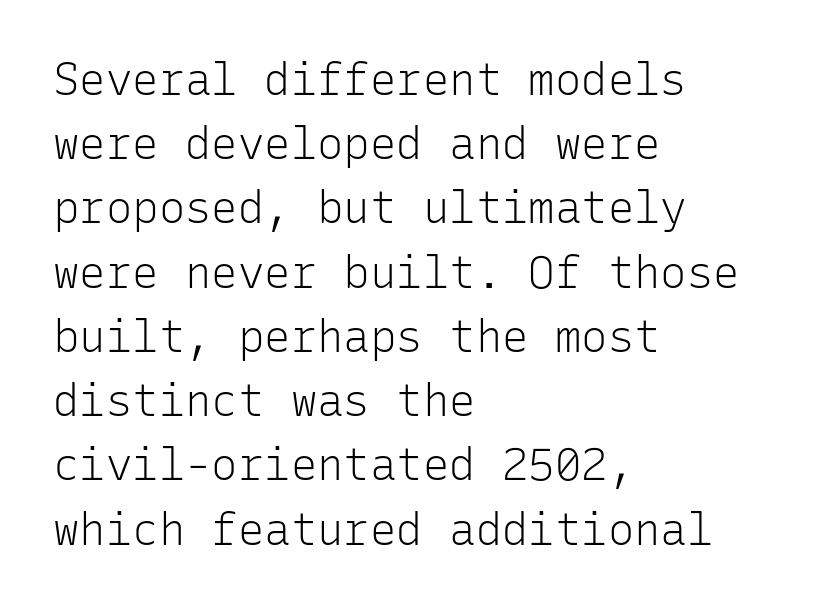
{"serif": "no", "italic": "no", "bold": "no", "weight": "light", "width": "normal", "stroke_contrast": "low", "x_height": "medium", "monospaced": "yes", "underline": "no", "align": "left", "line_spacing": "normal", "line_spacing_ratio": 1.46, "letter_spacing": "normal", "letter_spacing_em": 0.0, "glyph_px": 44}
